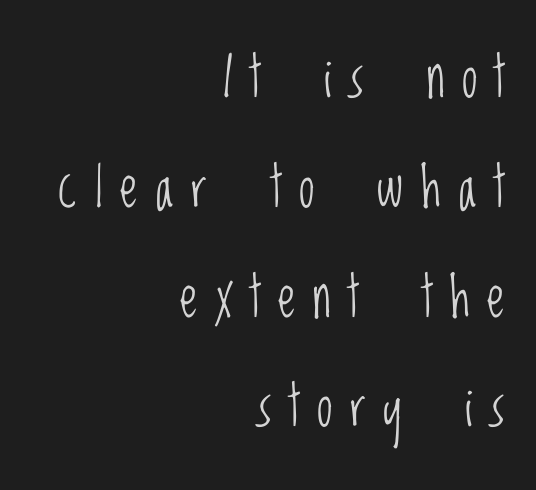
The image shows 56 px light, condensed sans-serif type, upright; set right-aligned, loose line spacing (1.96x), unusually wide letter spacing (+0.31 em), not underlined; low stroke contrast and a large x-height.
